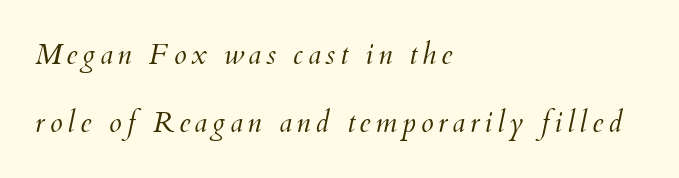
The image shows 29 px light type, italic (leaning right); set left-aligned, loose line spacing (2.34x), not underlined; medium stroke contrast and a small x-height.
